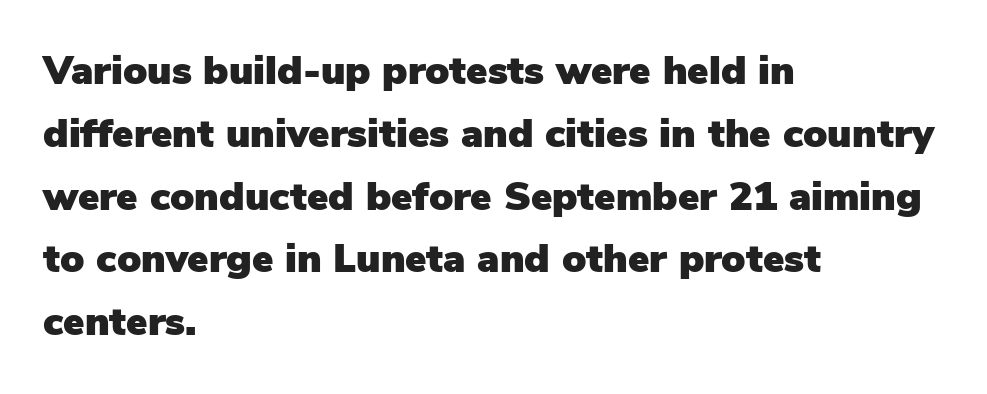
{"serif": "no", "italic": "no", "width": "normal", "stroke_contrast": "low", "x_height": "medium", "monospaced": "no", "underline": "no", "align": "left", "line_spacing": "normal", "line_spacing_ratio": 1.57, "letter_spacing": "normal", "letter_spacing_em": 0.0, "glyph_px": 40}
